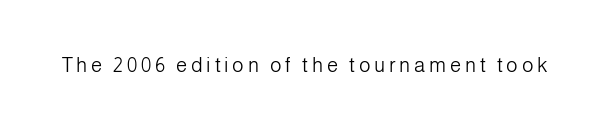
Q: Is the text bold? A: No.
Q: Is the text italic (slanted)? A: No, it is upright.
Q: Is the text underlined? A: No.
